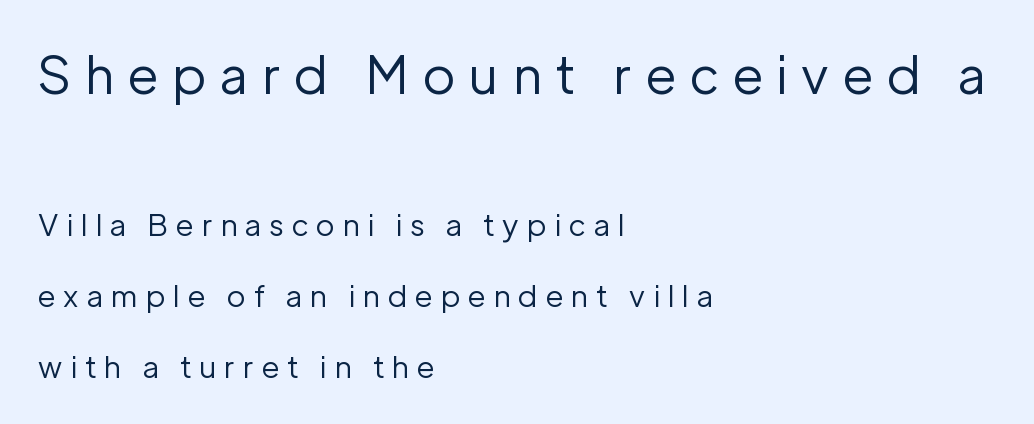
The image shows 52 px regular-weight sans-serif type, upright; set left-aligned, loose line spacing (2.37x), unusually wide letter spacing (+0.28 em), not underlined; the first (top) block is 1.73x larger; low stroke contrast and a medium x-height.
